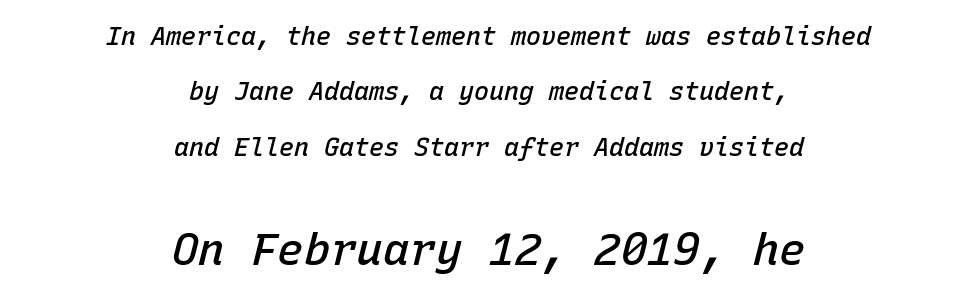
{"italic": "yes", "lean": "right", "slant_degrees": 15, "bold": "semi", "weight": "semibold", "width": "normal", "stroke_contrast": "low", "x_height": "medium", "monospaced": "yes", "underline": "no", "align": "center", "line_spacing": "loose", "line_spacing_ratio": 2.22, "letter_spacing": "normal", "letter_spacing_em": 0.0, "larger_block": "second", "size_ratio": 1.76, "glyph_px": 44}
